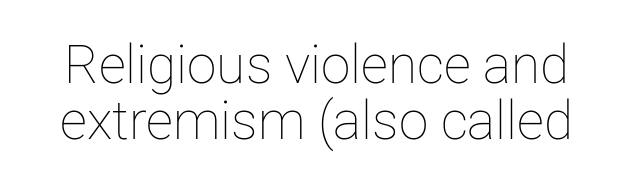
{"italic": "no", "bold": "no", "weight": "thin", "width": "normal", "stroke_contrast": "low", "x_height": "medium", "monospaced": "no", "underline": "no", "line_spacing": "tight", "line_spacing_ratio": 1.06, "letter_spacing": "normal", "letter_spacing_em": 0.0, "glyph_px": 53}
